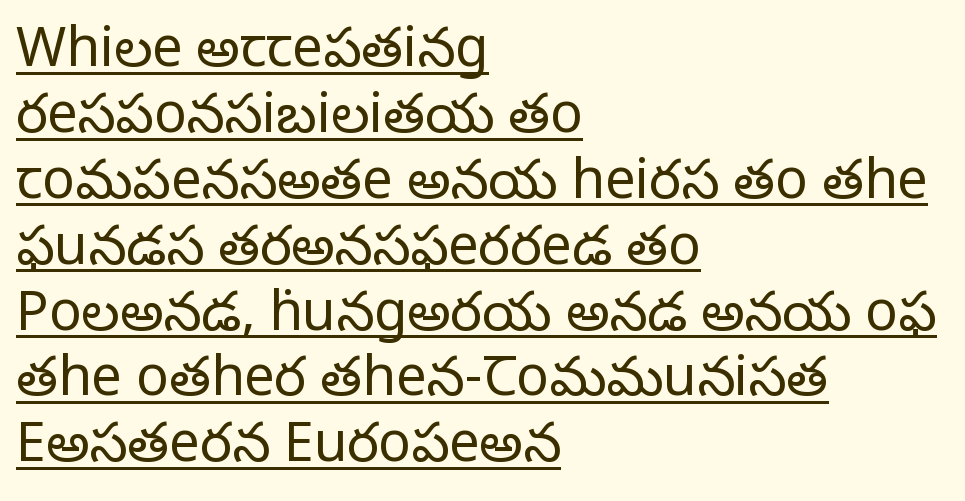
{"serif": "yes", "italic": "no", "bold": "no", "weight": "regular", "width": "normal", "stroke_contrast": "low", "x_height": "large", "monospaced": "no", "underline": "yes", "align": "left", "line_spacing_ratio": 1.22, "letter_spacing": "normal", "letter_spacing_em": 0.0, "glyph_px": 54}
